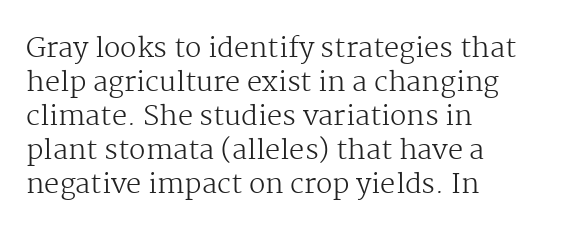
The image shows 27 px text type, upright; set left-aligned, normal line spacing (1.26x), normal letter spacing, not underlined.
